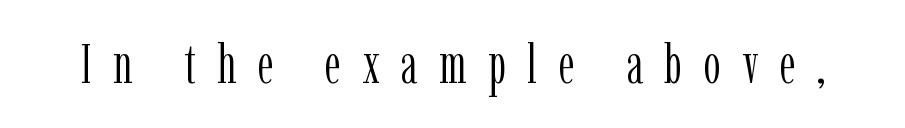
The image shows 54 px light, condensed serif type, upright; set unusually wide letter spacing (+0.4 em), not underlined; low stroke contrast and a medium x-height.
